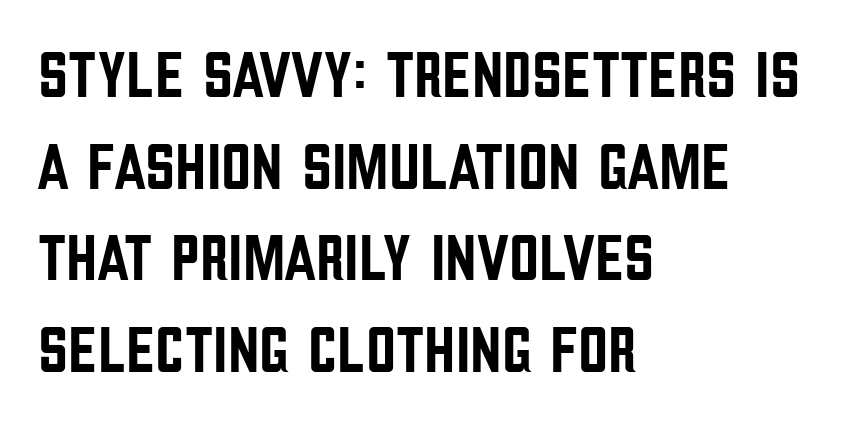
The passage shown stacks its lines at a standard gap. Visually the block forms a straight wall on the left and a jagged coastline on the right. The letterforms sit shoulder to shoulder at normal distance. Lines of text with bare space underneath. Vertical strokes here are truly vertical. Character widths vary here, with narrow letters taking less room than wide ones.
